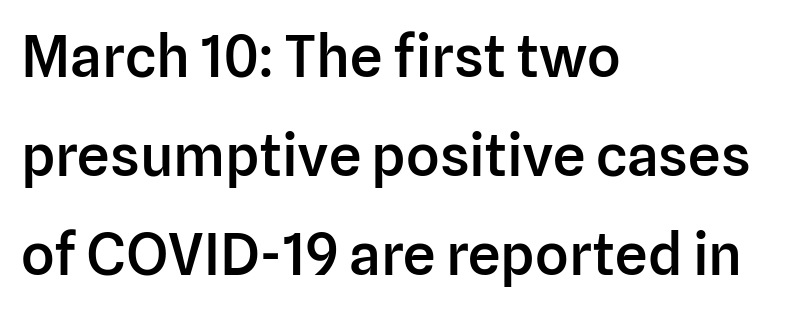
Q: Is the text bold? A: Semi-bold.
Q: Is the text italic (slanted)? A: No, it is upright.
Q: Is the typeface a serif or a sans-serif typeface? A: Sans-serif.
Q: Is the text underlined? A: No.
Q: How is the paragraph aligned? A: Left-aligned.
Q: Is the spacing between letters normal or unusually wide? A: Normal.
Q: Width (condensed, normal, or wide)? A: Normal.
Q: Stroke contrast? A: Low.
Q: x-height? A: Medium.
Q: Monospaced? A: No.
